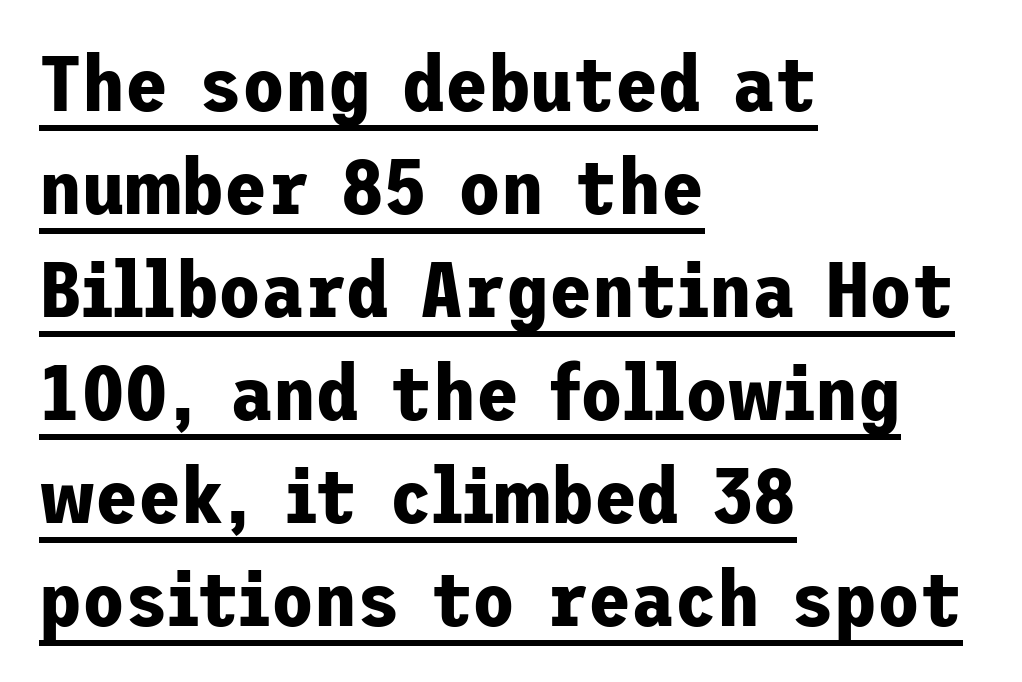
{"serif": "no", "italic": "no", "bold": "yes", "weight": "bold", "width": "normal", "stroke_contrast": "low", "x_height": "medium", "underline": "yes", "align": "left", "line_spacing": "normal", "line_spacing_ratio": 1.32, "letter_spacing": "normal", "letter_spacing_em": 0.0, "glyph_px": 78}
